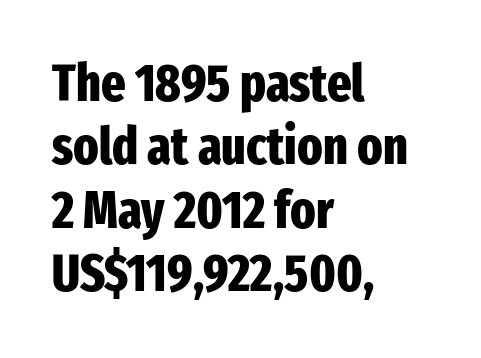
The image shows 52 px heavy, condensed sans-serif type, upright; set left-aligned, line spacing 1.22x, normal letter spacing, not underlined; low stroke contrast and a medium x-height.
